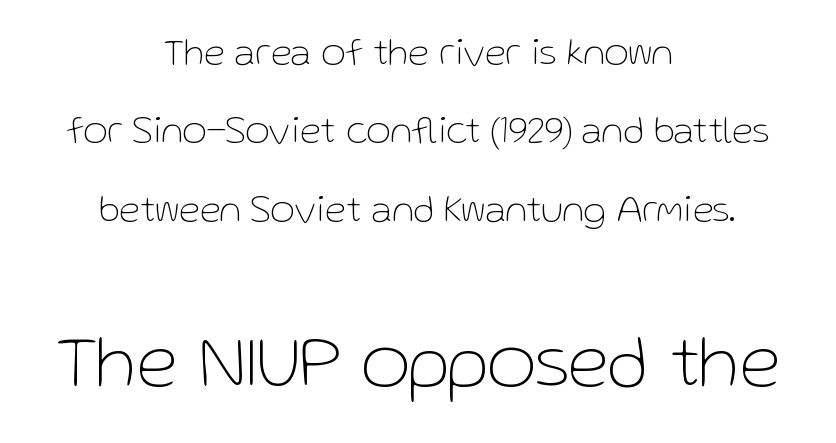
Compared with a typical body face, this is equally light or lighter still. Caption: standard tracking, unaltered. Interline gaps are noticeably wide in this sample. These lines are centered, leaving both edges ragged. Observe the absence of serifs on each vertical stroke in this sample.
